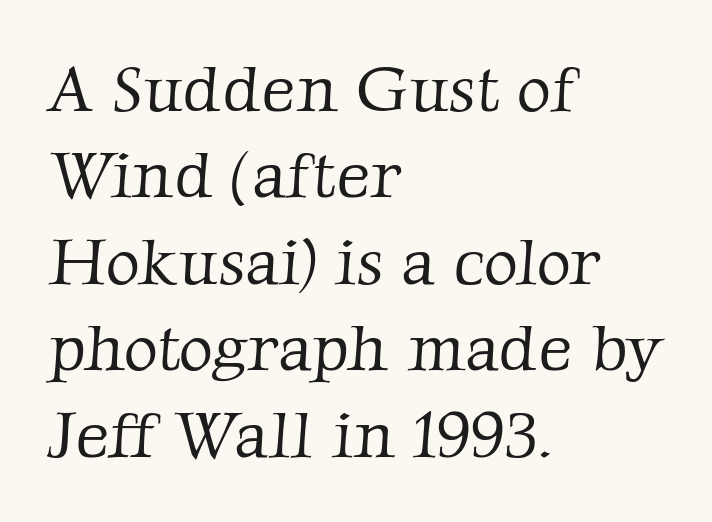
{"serif": "yes", "bold": "no", "weight": "light", "width": "normal", "stroke_contrast": "low", "x_height": "medium", "monospaced": "no", "underline": "no", "align": "left", "line_spacing": "normal", "line_spacing_ratio": 1.31, "letter_spacing": "normal", "letter_spacing_em": 0.0, "glyph_px": 66}
